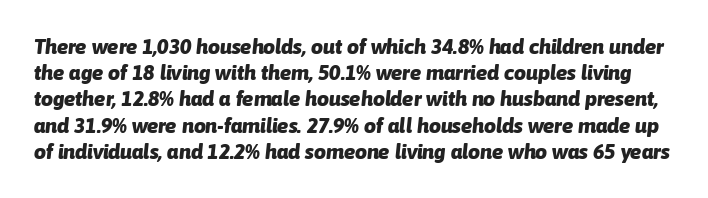
{"italic": "yes", "lean": "right", "slant_degrees": 6, "bold": "yes", "underline": "no", "line_spacing": "normal", "line_spacing_ratio": 1.25, "letter_spacing": "normal", "letter_spacing_em": 0.0, "glyph_px": 21}
